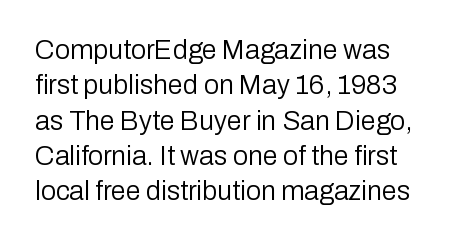
{"italic": "no", "bold": "no", "underline": "no", "align": "left", "line_spacing": "normal", "line_spacing_ratio": 1.31, "letter_spacing": "normal", "letter_spacing_em": 0.0, "glyph_px": 27}
